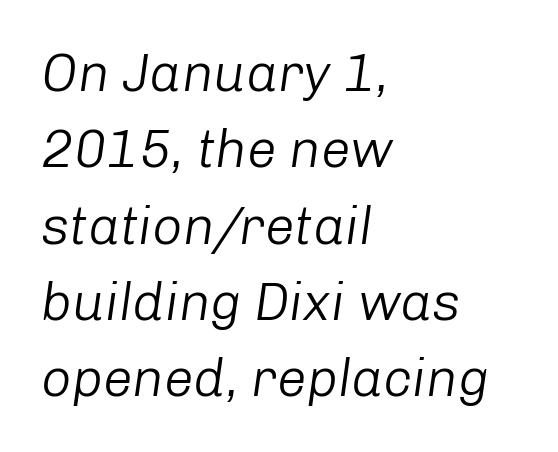
Q: Is the text bold? A: No.
Q: Is the text italic (slanted)? A: Yes, it leans right by about 8 degrees.
Q: Is the text underlined? A: No.
Q: How is the paragraph aligned? A: Left-aligned.
Q: Is the spacing between letters normal or unusually wide? A: Normal.
Q: Is the spacing between lines tight, normal or loose? A: Normal.
Q: Width (condensed, normal, or wide)? A: Normal.
Q: Stroke contrast? A: Low.
Q: x-height? A: Medium.
Q: Monospaced? A: No.
